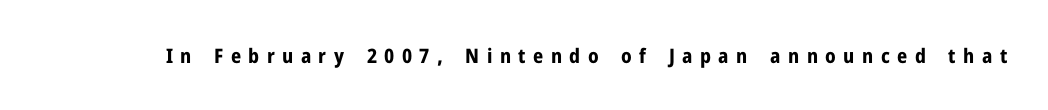
Loose tracking; the words dissolve into strings of separated letters. Quick note: underline off. The specimen reads as upright at a glance. Is the type bold? Yes — the strokes are clearly thick and heavy.
